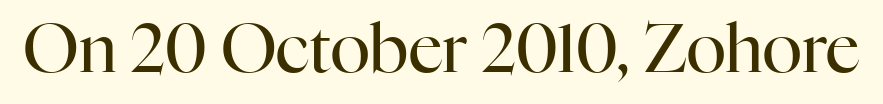
The image shows 67 px regular-weight serif type, upright; set normal letter spacing, not underlined; high stroke contrast and a medium x-height.
